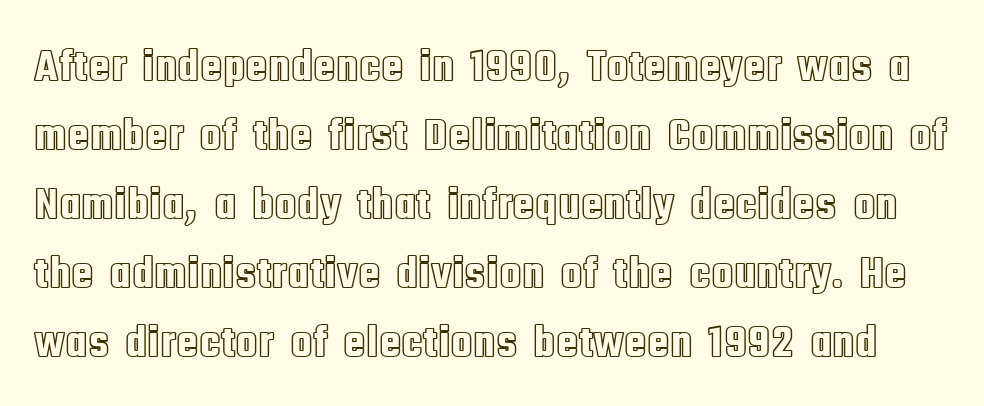
{"italic": "no", "width": "condensed", "x_height": "large", "monospaced": "no", "underline": "no", "line_spacing": "normal", "line_spacing_ratio": 1.5, "letter_spacing": "normal", "letter_spacing_em": 0.0, "glyph_px": 46}
